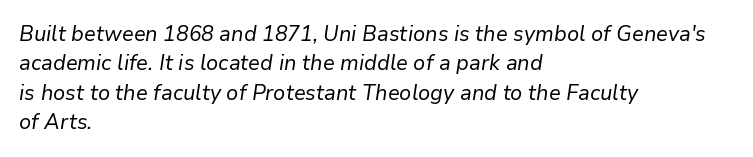
{"italic": "yes", "lean": "right", "slant_degrees": 9, "bold": "no", "underline": "no", "align": "left", "line_spacing": "normal", "line_spacing_ratio": 1.4, "letter_spacing": "normal", "letter_spacing_em": 0.0, "glyph_px": 21}
